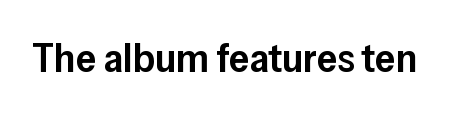
Q: Is the text bold? A: Semi-bold.
Q: Is the text italic (slanted)? A: No, it is upright.
Q: Is the typeface a serif or a sans-serif typeface? A: Sans-serif.
Q: Is the text underlined? A: No.
Q: Is the spacing between letters normal or unusually wide? A: Normal.
Q: Width (condensed, normal, or wide)? A: Normal.
Q: Stroke contrast? A: Low.
Q: x-height? A: Medium.
Q: Monospaced? A: No.
